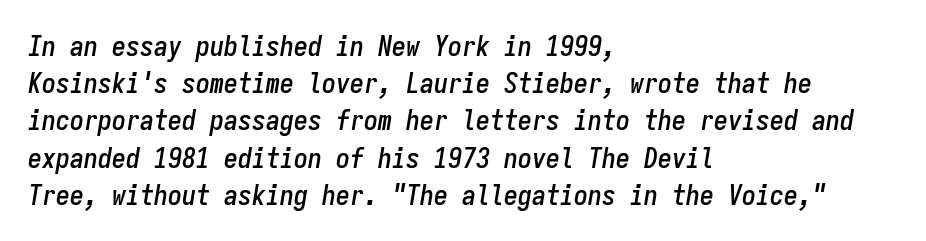
{"italic": "yes", "lean": "right", "slant_degrees": 9, "width": "condensed", "stroke_contrast": "low", "x_height": "medium", "monospaced": "yes", "underline": "no", "align": "left", "line_spacing": "normal", "line_spacing_ratio": 1.33, "letter_spacing": "normal", "letter_spacing_em": 0.0, "glyph_px": 28}
